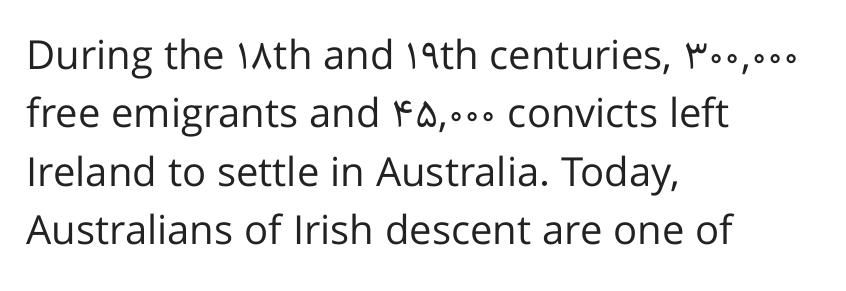
The space between consecutive lines is moderate. The face used here is a sans, in the tradition of grotesques and geometrics. The gap between lines stays unmarked. Teacher's note: observe the even left margin — that is flush-left alignment. Posture: vertical. This sample has the flowing, uneven cadence of proportional lettering.
